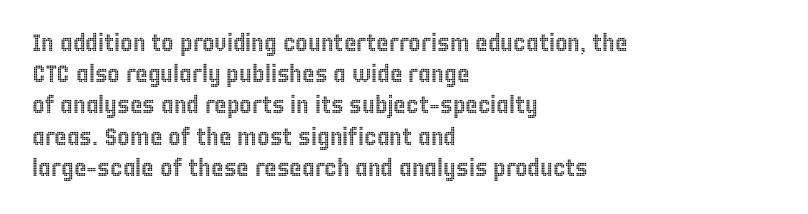
The image shows 24 px text type, upright; set left-aligned, normal line spacing (1.3x), normal letter spacing, not underlined.
